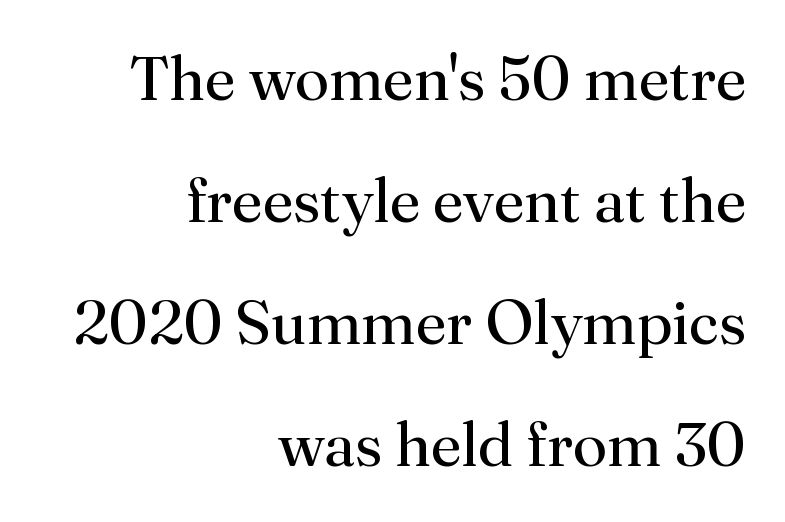
{"serif": "yes", "italic": "no", "bold": "no", "weight": "regular", "width": "normal", "stroke_contrast": "medium", "x_height": "small", "monospaced": "no", "underline": "no", "align": "right", "line_spacing": "loose", "line_spacing_ratio": 1.97, "letter_spacing": "normal", "letter_spacing_em": 0.0, "glyph_px": 62}
